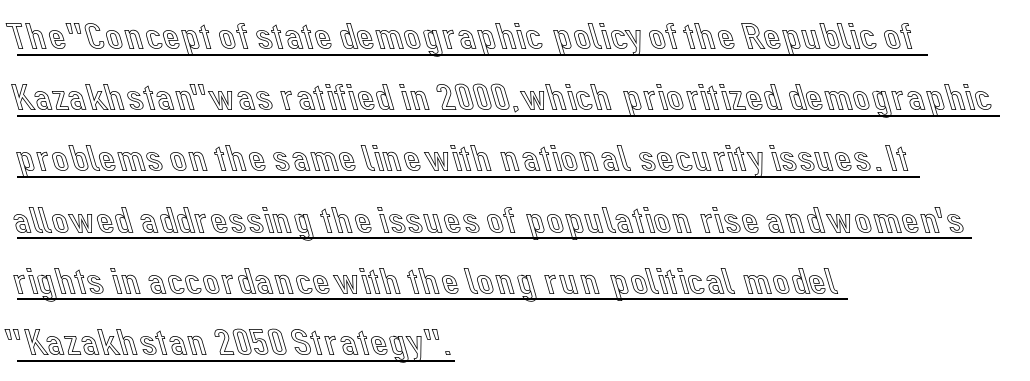
Q: Is the text italic (slanted)? A: Yes.
Q: Is the text underlined? A: Yes.
Q: How is the paragraph aligned? A: Left-aligned.
Q: Is the spacing between letters normal or unusually wide? A: Normal.
Q: Is the spacing between lines tight, normal or loose? A: Normal.
Q: Width (condensed, normal, or wide)? A: Normal.
Q: x-height? A: Medium.
Q: Monospaced? A: No.
